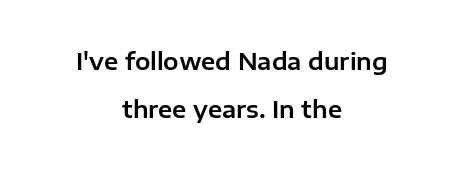
The image shows 23 px text type, upright; set centered, loose line spacing (2.1x), normal letter spacing, not underlined.
